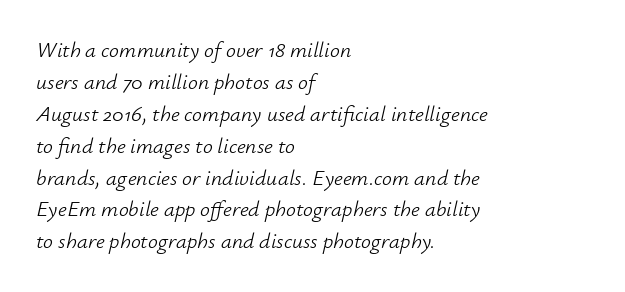
The image shows 22 px text type, italic (leaning right); set left-aligned, normal line spacing (1.45x), normal letter spacing, not underlined.
